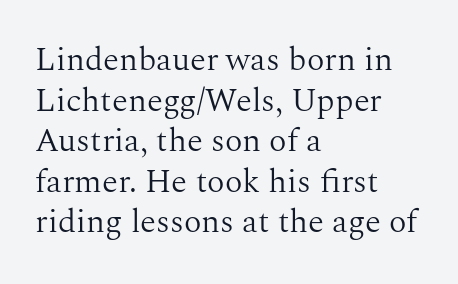
{"serif": "yes", "italic": "no", "bold": "no", "weight": "light", "width": "normal", "stroke_contrast": "medium", "x_height": "medium", "monospaced": "no", "underline": "no", "align": "left", "line_spacing_ratio": 1.23, "letter_spacing": "normal", "letter_spacing_em": 0.0, "glyph_px": 33}
